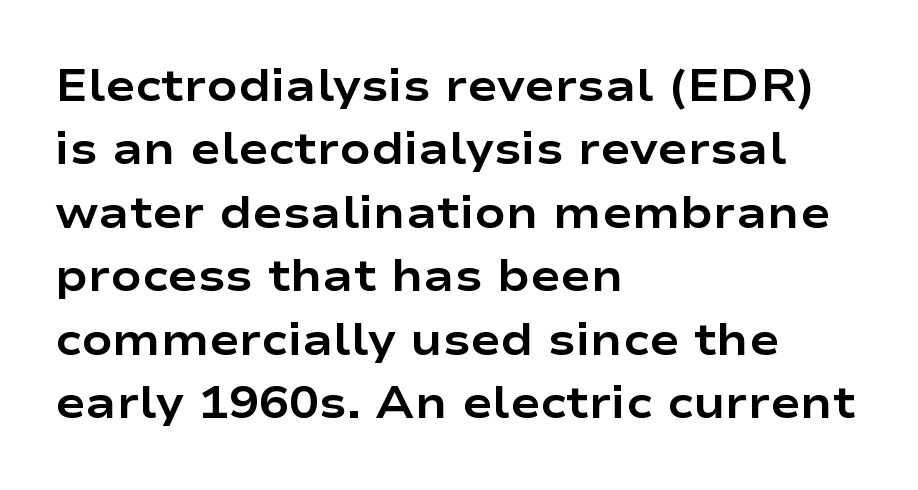
Q: Is the text bold? A: Yes.
Q: Is the text italic (slanted)? A: No, it is upright.
Q: Is the typeface a serif or a sans-serif typeface? A: Sans-serif.
Q: Is the text underlined? A: No.
Q: How is the paragraph aligned? A: Left-aligned.
Q: Is the spacing between letters normal or unusually wide? A: Normal.
Q: Is the spacing between lines tight, normal or loose? A: Normal.
Q: Width (condensed, normal, or wide)? A: Wide.
Q: Stroke contrast? A: Low.
Q: x-height? A: Medium.
Q: Monospaced? A: No.
